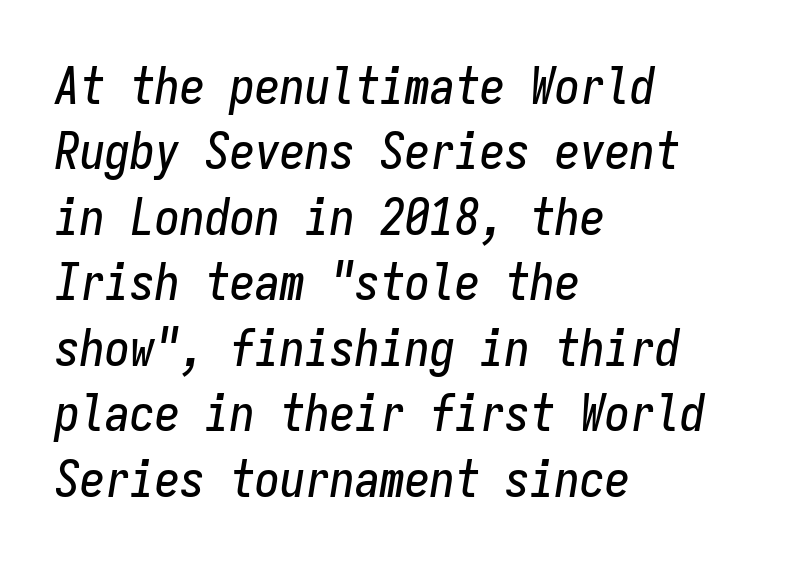
These lines sit exactly where default settings would place them. Does extra space separate the letters? No, they use regular spacing. Lines of text with bare space underneath. The rendering applies a slant to the glyphs. Think of a typewriter: that constant character pitch is what you see here.
